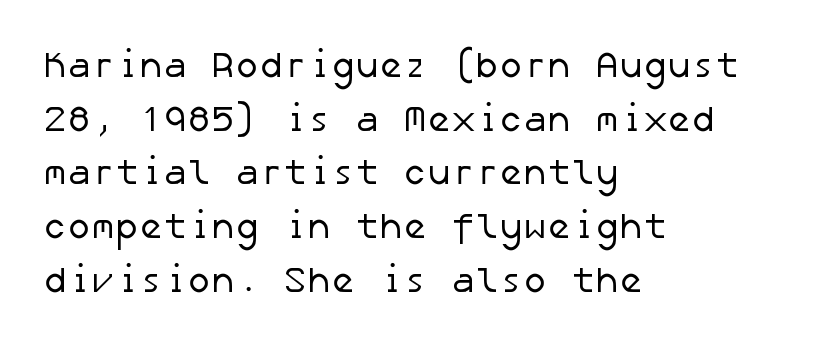
{"serif": "no", "bold": "no", "weight": "regular", "width": "normal", "stroke_contrast": "low", "x_height": "medium", "underline": "no", "align": "left", "line_spacing": "normal", "line_spacing_ratio": 1.49, "letter_spacing": "normal", "letter_spacing_em": 0.0, "glyph_px": 36}
